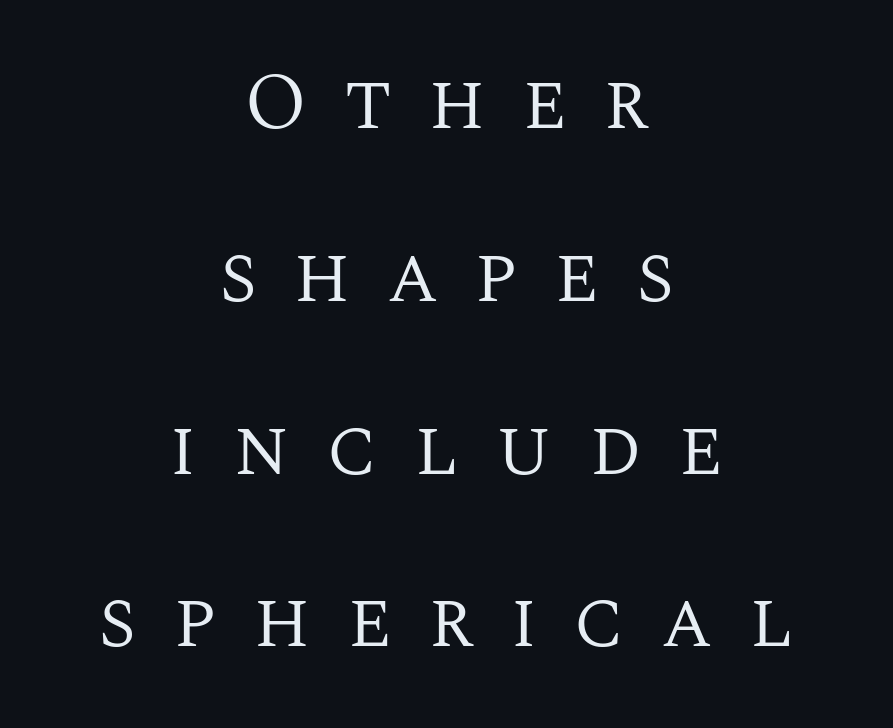
Compared with typical body copy, the letter spacing here is much looser. Each letter keeps its own natural width here, so spacing adapts to shape. The space between consecutive lines is lavish. Check the space under the baseline: it is left empty. The paragraph shown floats in the horizontal middle.
